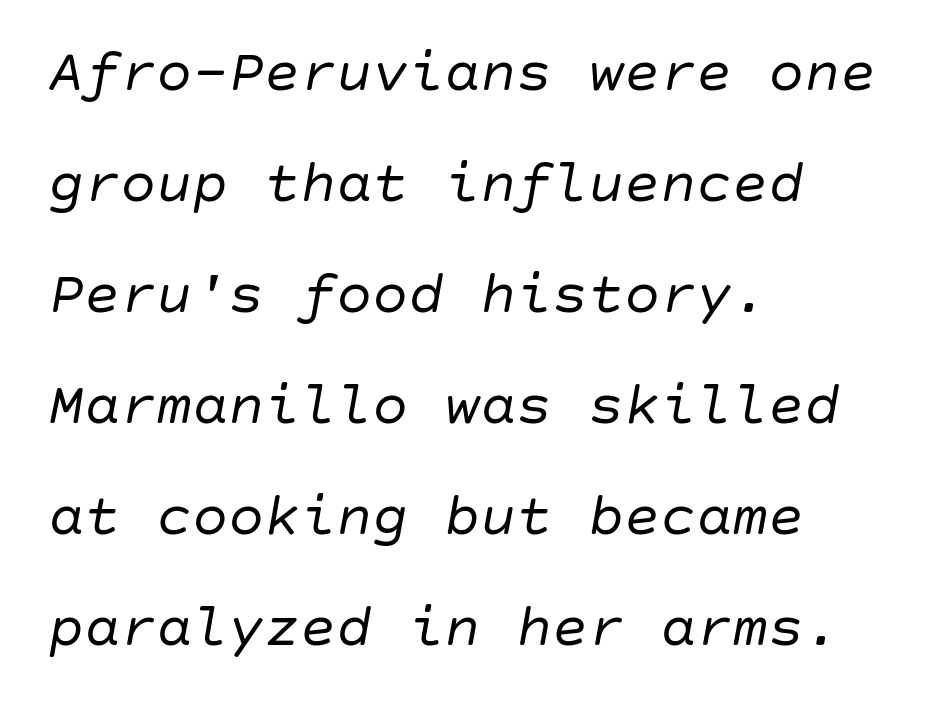
A typesetter would call this zero additional tracking. The lines are quadded left. The rendering applies a slant to the glyphs. The font is comparable to plain body text, perhaps lighter. Has an underline been added? It has not.
